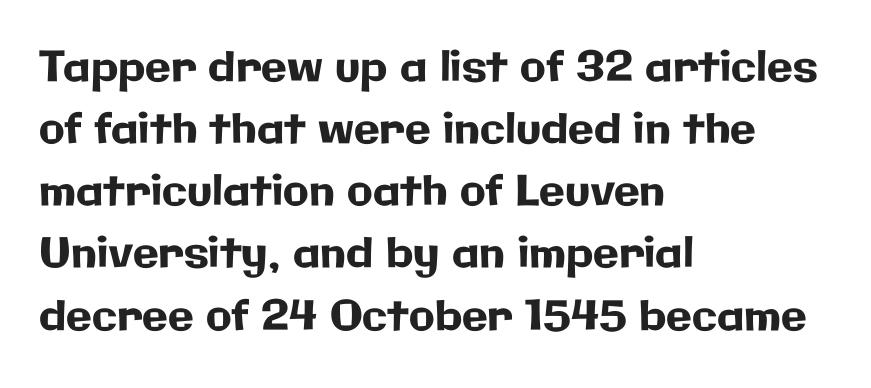
The image shows 42 px sans-serif type, upright; set left-aligned, normal line spacing (1.48x), normal letter spacing, not underlined; low stroke contrast and a medium x-height.
